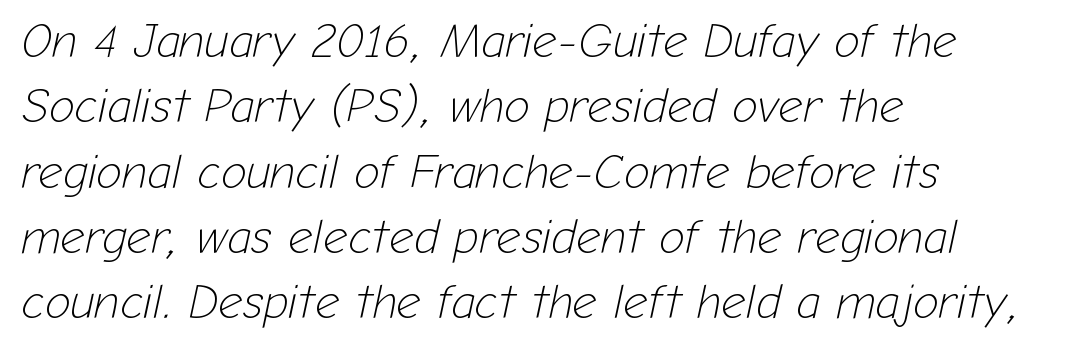
The baseline area is clear. In terms of leading, this rendering sits right in the middle. Weight: regular or lighter. The rendering keeps characters at their native spacing. It's the slanting kind of type. A classic flush-left, rag-right setting is used for this passage.
